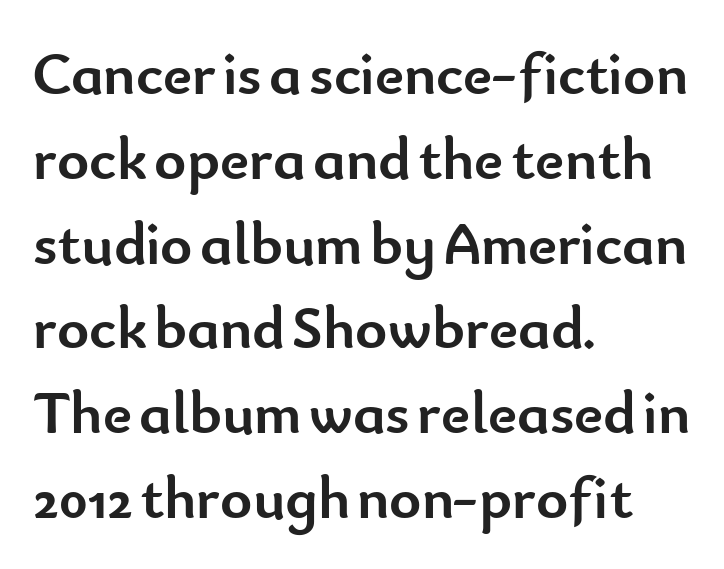
The image shows 61 px semibold sans-serif type, upright; set left-aligned, normal line spacing (1.39x), normal letter spacing, not underlined; low stroke contrast and a small x-height.
